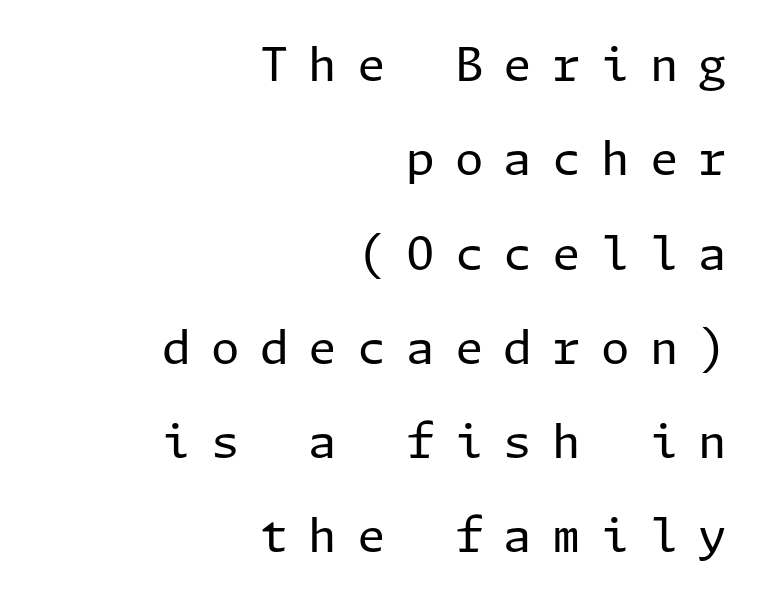
{"serif": "no", "italic": "no", "bold": "no", "weight": "regular", "width": "normal", "stroke_contrast": "low", "x_height": "medium", "underline": "no", "align": "right", "line_spacing": "loose", "line_spacing_ratio": 2.05, "letter_spacing": "wide", "letter_spacing_em": 0.44, "glyph_px": 46}
